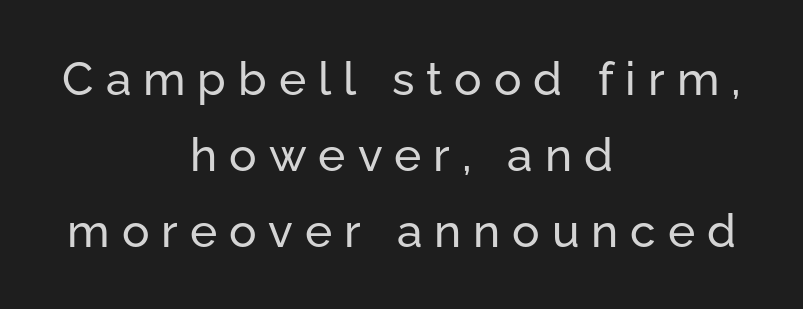
Q: Is the text italic (slanted)? A: No, it is upright.
Q: Is the typeface a serif or a sans-serif typeface? A: Sans-serif.
Q: Is the text underlined? A: No.
Q: How is the paragraph aligned? A: Centered.
Q: Is the spacing between letters normal or unusually wide? A: Unusually wide.
Q: Is the spacing between lines tight, normal or loose? A: Normal.
Q: Width (condensed, normal, or wide)? A: Normal.
Q: Stroke contrast? A: Low.
Q: x-height? A: Medium.
Q: Monospaced? A: No.
